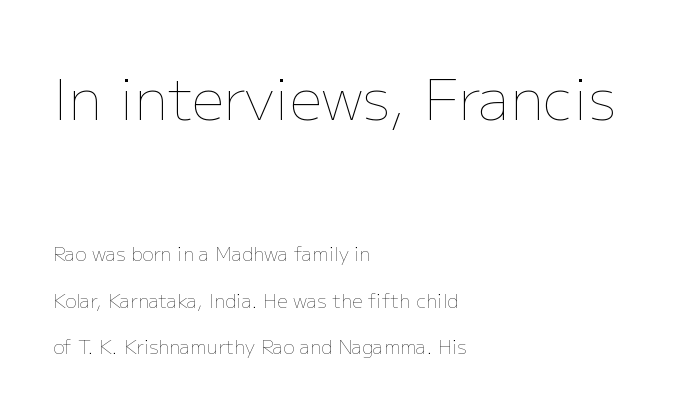
If you drew a ruler down the left edge, every line would touch it. Descenders hang freely into open space. Whoever set this made the first block the dominant, larger element. A typesetter would call this proportional, since set widths differ per character. Spacing between characters is what you'd get straight out of the box. The lines are spread far apart with generous leading.
